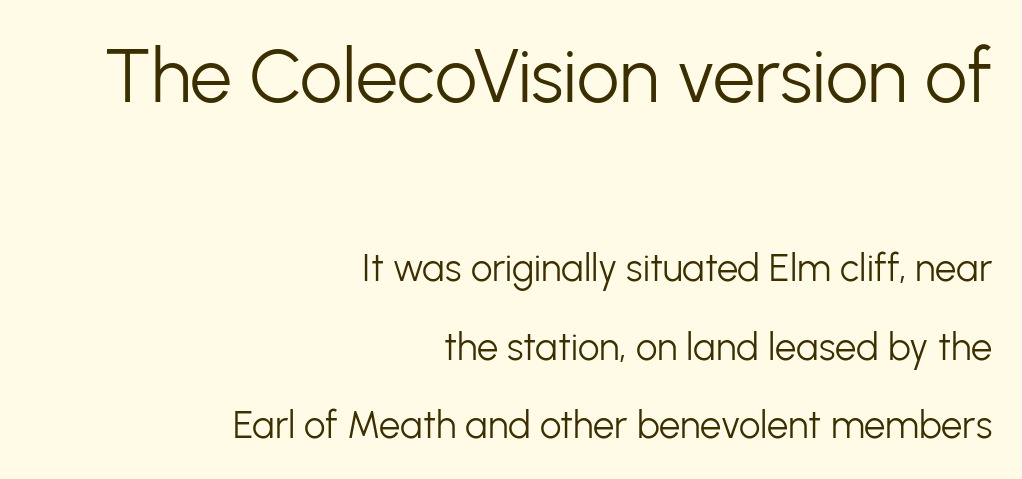
{"serif": "no", "italic": "no", "bold": "no", "weight": "light", "width": "normal", "stroke_contrast": "low", "x_height": "medium", "monospaced": "no", "underline": "no", "align": "right", "line_spacing": "loose", "line_spacing_ratio": 2.06, "letter_spacing": "normal", "letter_spacing_em": 0.0, "larger_block": "first", "size_ratio": 1.97, "glyph_px": 75}
